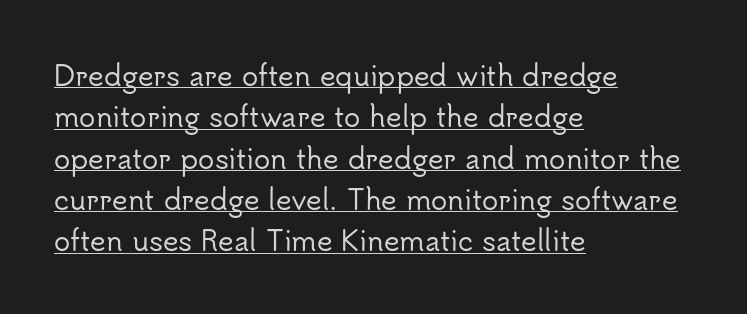
The image shows 27 px text type, upright; set left-aligned, normal line spacing (1.53x), normal letter spacing, underlined.
